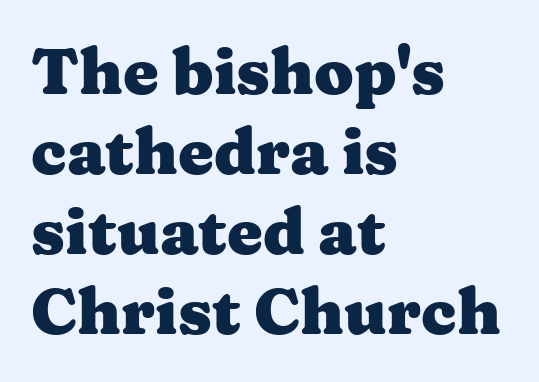
The letters advance in unequal steps, a hallmark of proportional type. The area under the type is left untouched. This sample uses an upright cut, with every glyph sitting square on the baseline. Is the letter spacing exaggerated? No — it looks like the ordinary default.
